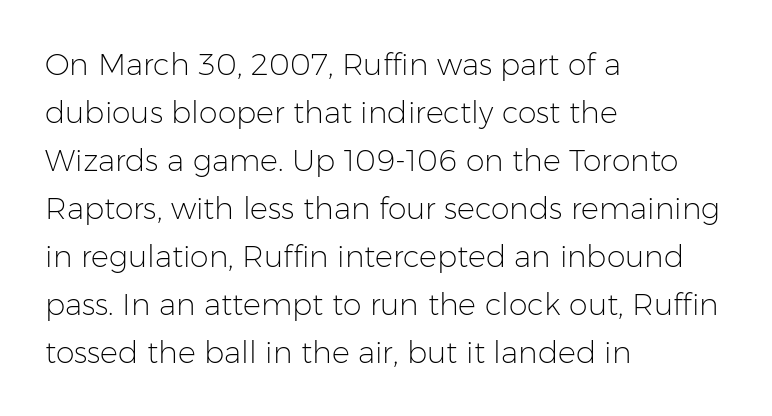
{"serif": "no", "italic": "no", "bold": "no", "weight": "light", "width": "normal", "stroke_contrast": "low", "x_height": "medium", "monospaced": "no", "underline": "no", "align": "left", "line_spacing": "normal", "line_spacing_ratio": 1.6, "letter_spacing": "normal", "letter_spacing_em": 0.0, "glyph_px": 30}
